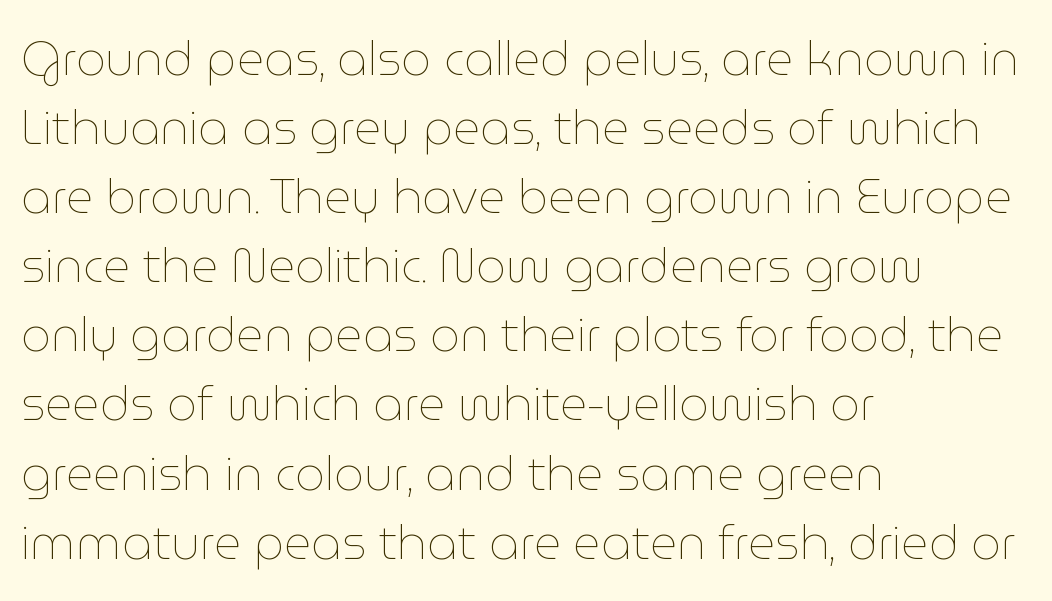
In terms of leading, this rendering sits right in the middle. Looks like regular typesetting: each glyph gets only the width it needs. Ascenders rise straight up at ninety degrees. A student would call this left alignment; a typographer would say flush left, rag right. Short note: letters normally spaced.
